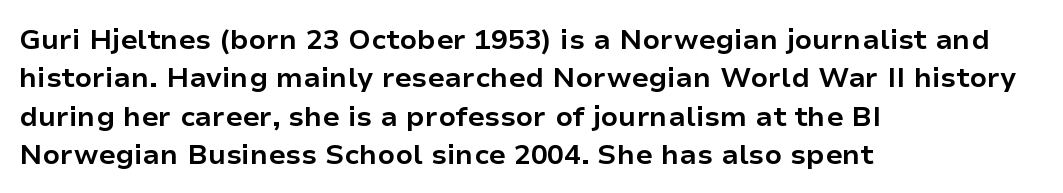
{"serif": "no", "italic": "no", "bold": "yes", "weight": "bold", "width": "normal", "stroke_contrast": "low", "x_height": "medium", "monospaced": "no", "underline": "no", "align": "left", "line_spacing": "normal", "line_spacing_ratio": 1.37, "letter_spacing": "normal", "letter_spacing_em": 0.0, "glyph_px": 28}
